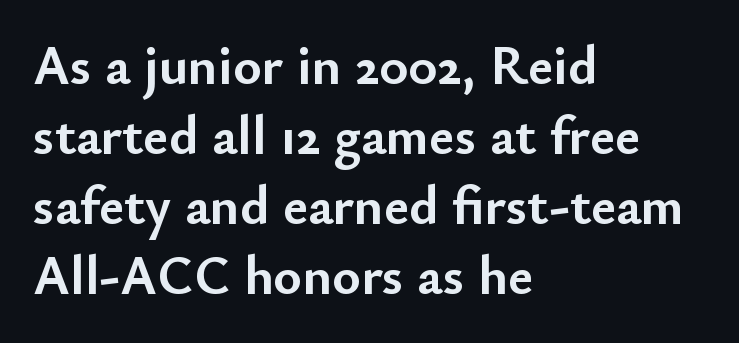
{"serif": "no", "italic": "no", "bold": "yes", "weight": "semibold", "width": "normal", "stroke_contrast": "low", "x_height": "small", "monospaced": "no", "underline": "no", "align": "left", "line_spacing": "normal", "line_spacing_ratio": 1.27, "letter_spacing": "normal", "letter_spacing_em": 0.0, "glyph_px": 55}
